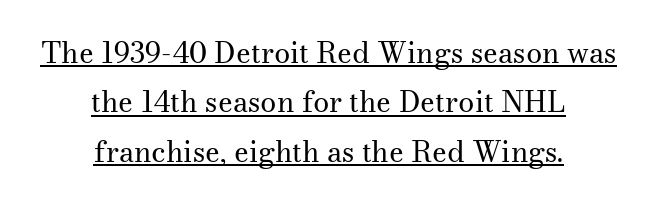
Q: Is the text bold? A: No.
Q: Is the text italic (slanted)? A: No, it is upright.
Q: Is the typeface a serif or a sans-serif typeface? A: Serif.
Q: Is the text underlined? A: Yes.
Q: How is the paragraph aligned? A: Centered.
Q: Is the spacing between letters normal or unusually wide? A: Normal.
Q: Is the spacing between lines tight, normal or loose? A: Normal.
Q: Width (condensed, normal, or wide)? A: Normal.
Q: Stroke contrast? A: Medium.
Q: x-height? A: Small.
Q: Monospaced? A: No.
